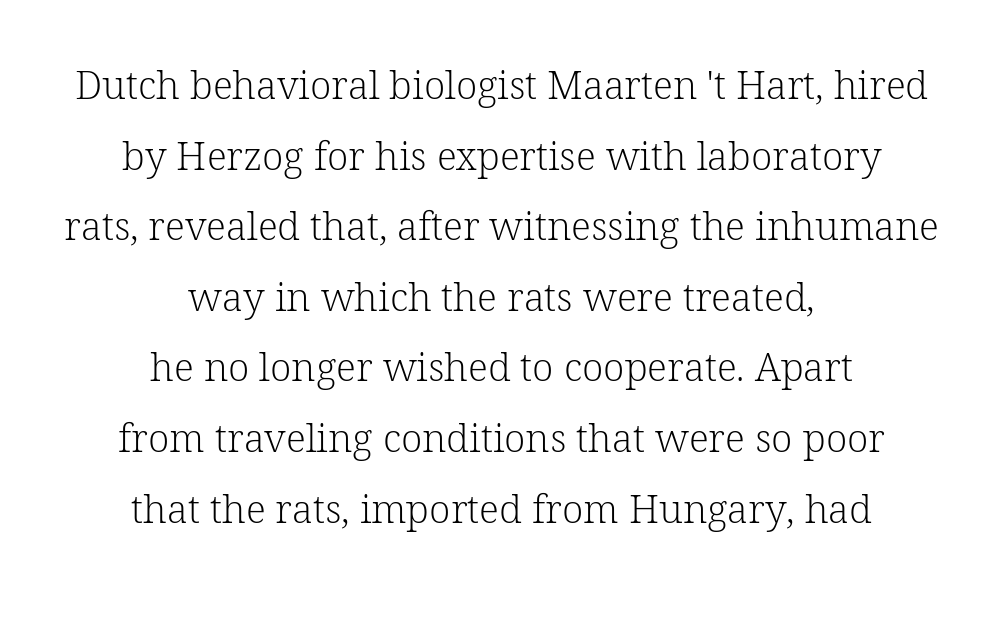
{"serif": "yes", "italic": "no", "bold": "no", "weight": "light", "width": "normal", "stroke_contrast": "low", "x_height": "medium", "monospaced": "no", "underline": "no", "align": "center", "line_spacing_ratio": 1.81, "letter_spacing": "normal", "letter_spacing_em": 0.0, "glyph_px": 39}
